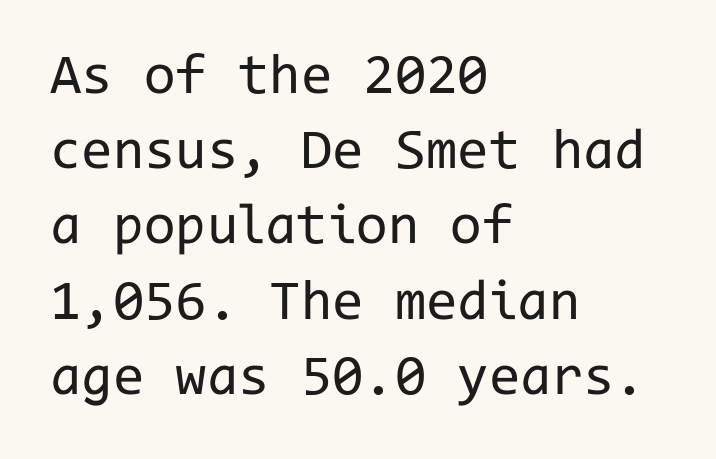
Q: Is the text bold? A: No.
Q: Is the text italic (slanted)? A: No, it is upright.
Q: Is the typeface a serif or a sans-serif typeface? A: Sans-serif.
Q: Is the text underlined? A: No.
Q: How is the paragraph aligned? A: Left-aligned.
Q: Is the spacing between letters normal or unusually wide? A: Normal.
Q: Is the spacing between lines tight, normal or loose? A: Normal.
Q: Width (condensed, normal, or wide)? A: Normal.
Q: Stroke contrast? A: Low.
Q: x-height? A: Medium.
Q: Monospaced? A: Yes.
